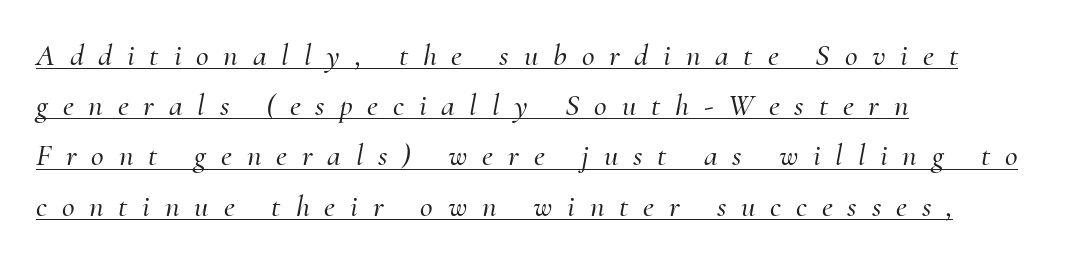
The image shows 31 px serif type, italic (leaning right); set left-aligned, normal line spacing (1.62x), unusually wide letter spacing (+0.48 em), underlined; medium stroke contrast and a small x-height.
